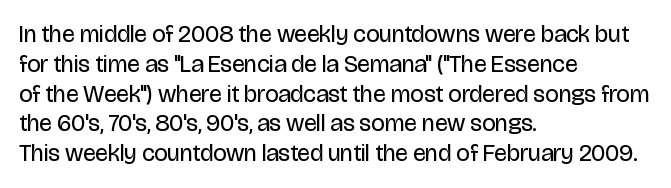
If you drew a line through each stem, it would be perfectly vertical. Tracking value appears to be zero — textbook default spacing. The rag falls on the right side of this text block. The face looks like a standard text weight, possibly lighter. The string is rendered with underlining switched off.
